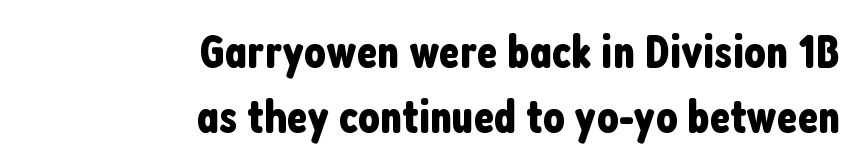
{"serif": "no", "italic": "no", "width": "condensed", "stroke_contrast": "low", "x_height": "medium", "monospaced": "no", "underline": "no", "align": "right", "line_spacing": "normal", "line_spacing_ratio": 1.35, "letter_spacing": "normal", "letter_spacing_em": 0.0, "glyph_px": 48}
